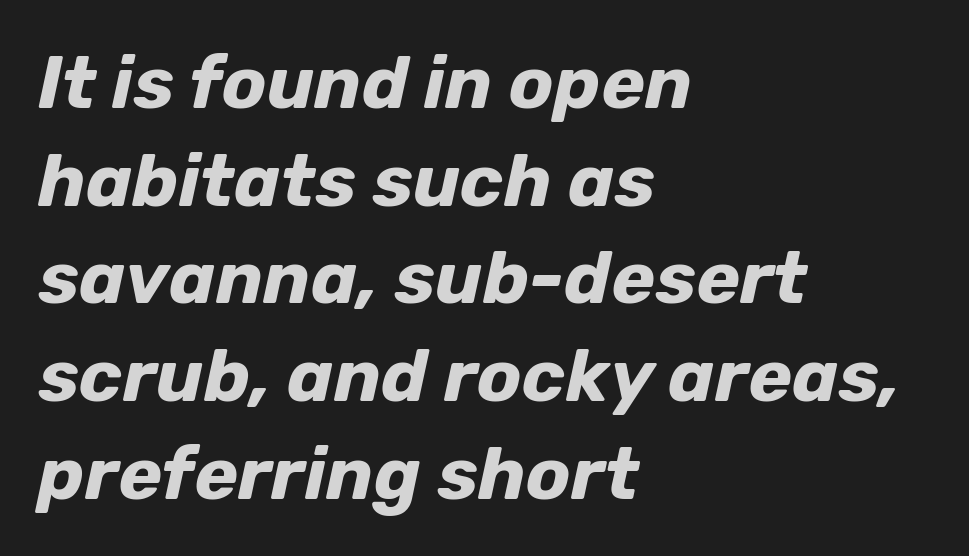
The image shows 74 px bold type, italic (leaning right); set left-aligned, normal line spacing (1.32x), normal letter spacing, not underlined; low stroke contrast and a medium x-height.
